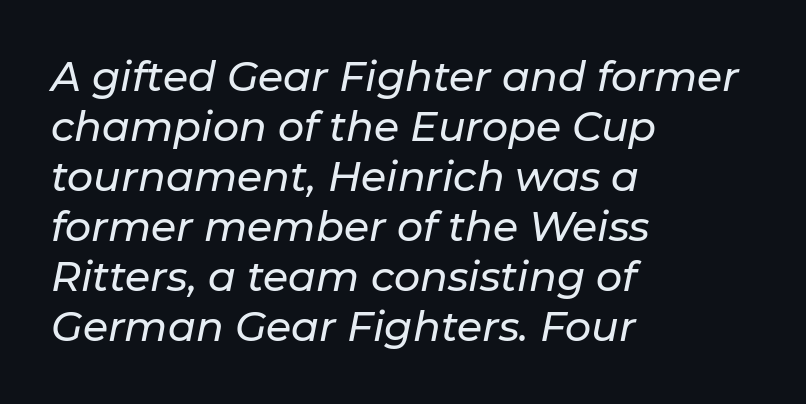
Q: Is the text italic (slanted)? A: Yes, it leans right by about 11 degrees.
Q: Is the text underlined? A: No.
Q: How is the paragraph aligned? A: Left-aligned.
Q: Is the spacing between letters normal or unusually wide? A: Normal.
Q: Width (condensed, normal, or wide)? A: Normal.
Q: Stroke contrast? A: Low.
Q: x-height? A: Medium.
Q: Monospaced? A: No.
